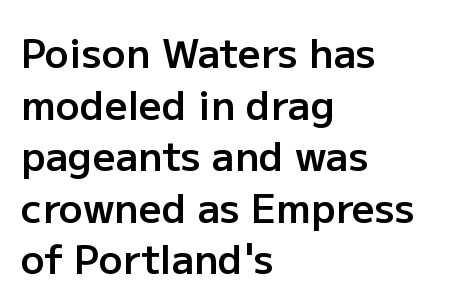
The image shows 40 px semibold sans-serif type, upright; set left-aligned, normal line spacing (1.29x), normal letter spacing, not underlined; low stroke contrast and a medium x-height.
